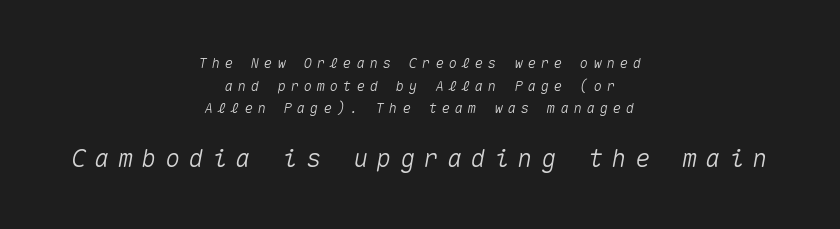
Q: Is the text italic (slanted)? A: Yes, it leans right by about 10 degrees.
Q: Is the text underlined? A: No.
Q: How is the paragraph aligned? A: Centered.
Q: Is the spacing between letters normal or unusually wide? A: Unusually wide.
Q: Is the spacing between lines tight, normal or loose? A: Normal.
Q: Which block of text is set in a larger size, the first (top) or the second (bottom)? A: The second (bottom) one.
